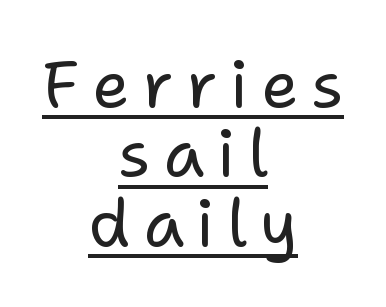
The image shows 66 px regular-weight sans-serif type, upright; set centered, tight line spacing (1.05x), underlined; low stroke contrast and a medium x-height.
